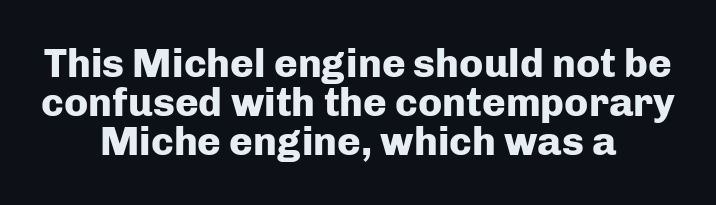
The image shows 40 px heavy sans-serif type, upright; set centered, tight line spacing (0.98x), normal letter spacing, not underlined; low stroke contrast and a medium x-height.
